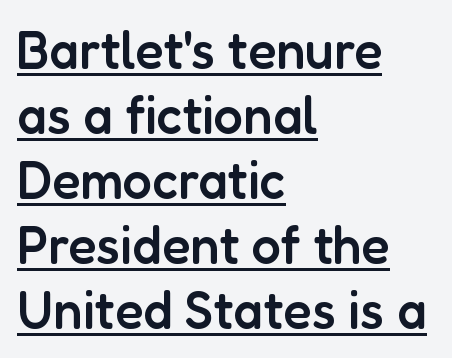
Q: Is the text bold? A: Semi-bold.
Q: Is the text italic (slanted)? A: No, it is upright.
Q: Is the typeface a serif or a sans-serif typeface? A: Sans-serif.
Q: Is the text underlined? A: Yes.
Q: How is the paragraph aligned? A: Left-aligned.
Q: Is the spacing between letters normal or unusually wide? A: Normal.
Q: Is the spacing between lines tight, normal or loose? A: Normal.
Q: Width (condensed, normal, or wide)? A: Normal.
Q: Stroke contrast? A: Low.
Q: x-height? A: Medium.
Q: Monospaced? A: No.
